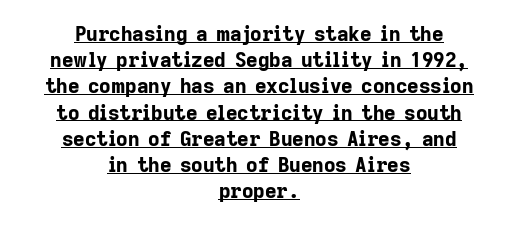
The strokes are fattened all the way to bold. The rag falls on both sides of this text block equally. Reading down the column, the eye jumps a familiar distance to each next line. The typesetter has applied underlining to the passage shown.
